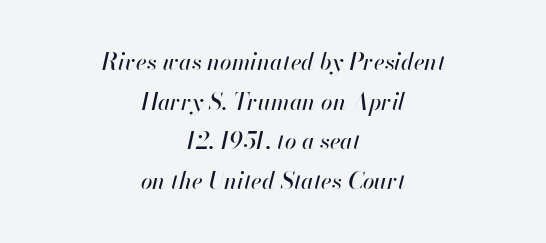
An italicized treatment has been applied to the whole sample. The gap between lines stays unmarked. Alignment: centered. Look at the tracking — it's just the regular setting, nothing added.
